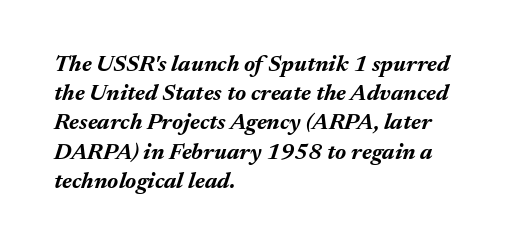
The image shows 23 px bold type, italic (leaning right); set left-aligned, normal line spacing (1.27x), normal letter spacing, not underlined.
